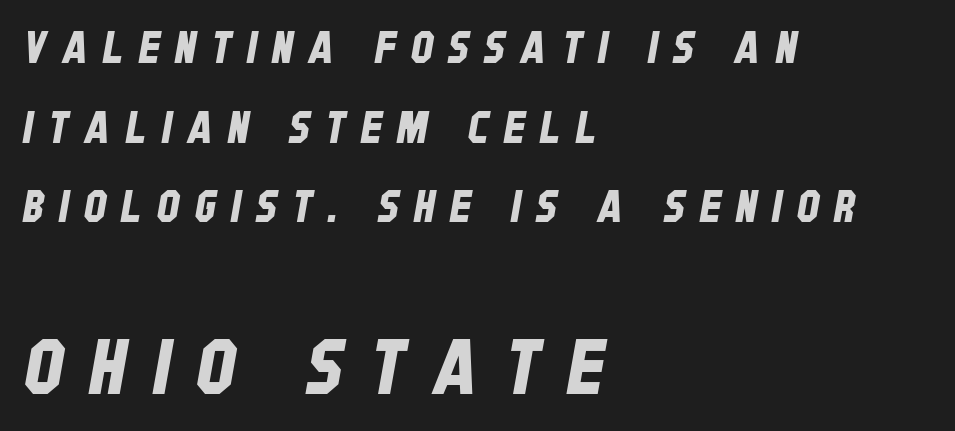
Q: Is the typeface a serif or a sans-serif typeface? A: Sans-serif.
Q: Is the text underlined? A: No.
Q: How is the paragraph aligned? A: Left-aligned.
Q: Is the spacing between letters normal or unusually wide? A: Unusually wide.
Q: Which block of text is set in a larger size, the first (top) or the second (bottom)? A: The second (bottom) one.
Q: Width (condensed, normal, or wide)? A: Condensed.
Q: Stroke contrast? A: Low.
Q: x-height? A: Large.
Q: Monospaced? A: No.
